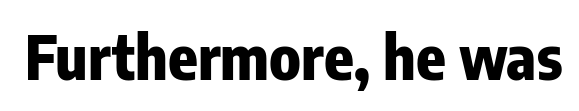
Q: Is the text bold? A: Yes.
Q: Is the text italic (slanted)? A: No, it is upright.
Q: Is the typeface a serif or a sans-serif typeface? A: Sans-serif.
Q: Is the text underlined? A: No.
Q: Is the spacing between letters normal or unusually wide? A: Normal.
Q: Width (condensed, normal, or wide)? A: Condensed.
Q: Stroke contrast? A: Low.
Q: x-height? A: Medium.
Q: Monospaced? A: No.
